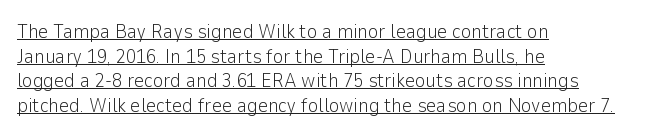
{"italic": "no", "bold": "no", "underline": "yes", "align": "left", "line_spacing_ratio": 1.23, "letter_spacing": "normal", "letter_spacing_em": 0.0, "glyph_px": 20}
